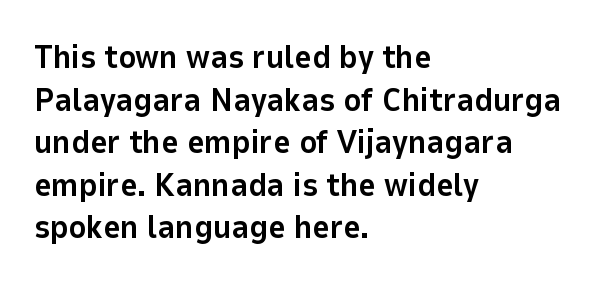
The image shows 33 px bold sans-serif type, upright; set left-aligned, normal line spacing (1.29x), normal letter spacing, not underlined; low stroke contrast and a medium x-height.
